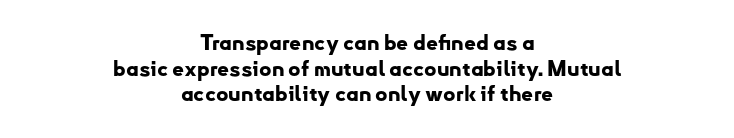
{"italic": "no", "bold": "yes", "underline": "no", "align": "center", "line_spacing_ratio": 1.22, "letter_spacing": "normal", "letter_spacing_em": 0.0, "glyph_px": 21}
